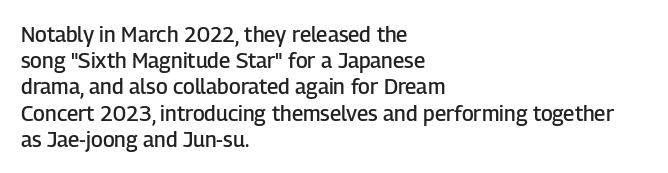
The image shows 21 px text type, upright; set left-aligned, normal line spacing (1.25x), normal letter spacing, not underlined.
